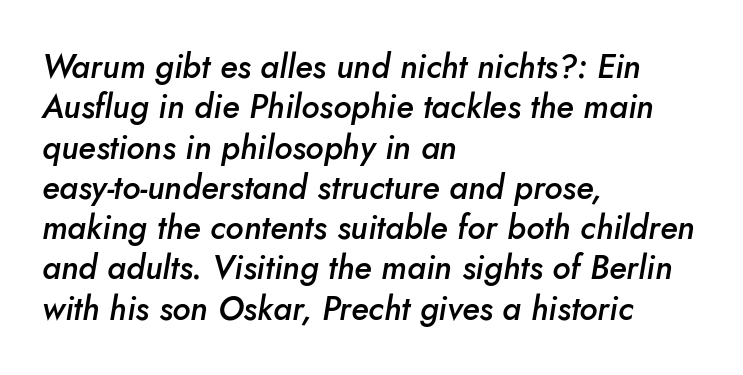
If you drew a ruler down the left edge, every line would touch it. The rendering uses a semibold face; strokes are thickened but not to full bold. No extra tracking has been applied to these lines. Underline: absent.
